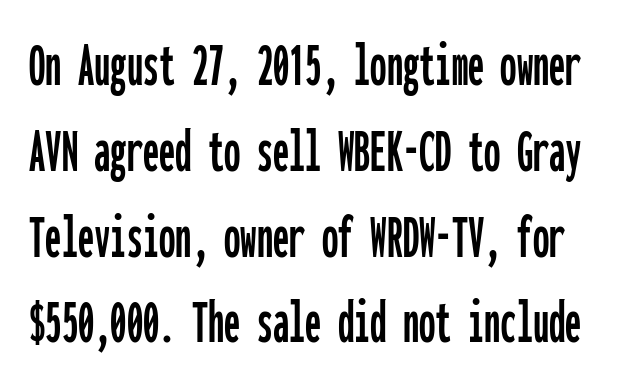
The image shows 65 px condensed sans-serif type, upright, monospaced; set normal line spacing (1.32x), normal letter spacing, not underlined; low stroke contrast and a medium x-height.
